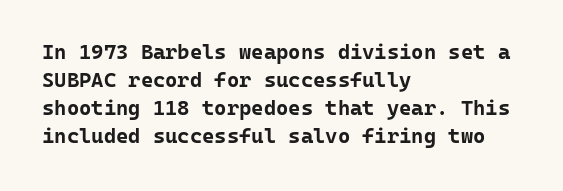
Q: Is the text bold? A: Yes.
Q: Is the text italic (slanted)? A: No, it is upright.
Q: Is the text underlined? A: No.
Q: How is the paragraph aligned? A: Left-aligned.
Q: Is the spacing between letters normal or unusually wide? A: Normal.
Q: Is the spacing between lines tight, normal or loose? A: Normal.
